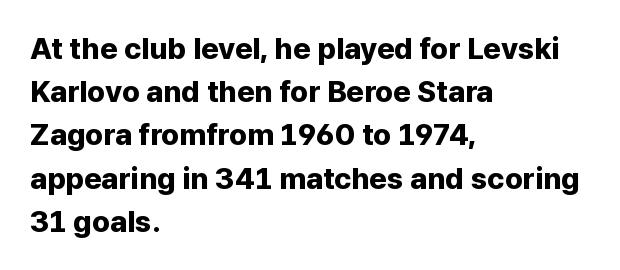
{"serif": "no", "italic": "no", "bold": "yes", "weight": "bold", "width": "normal", "stroke_contrast": "low", "x_height": "medium", "monospaced": "no", "underline": "no", "align": "left", "line_spacing": "normal", "line_spacing_ratio": 1.44, "letter_spacing": "normal", "letter_spacing_em": 0.0, "glyph_px": 30}
